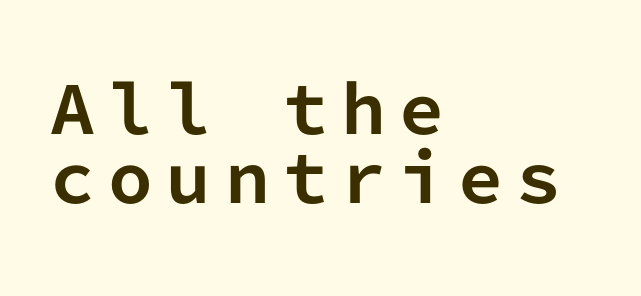
{"serif": "no", "italic": "no", "bold": "yes", "weight": "bold", "width": "normal", "stroke_contrast": "low", "x_height": "medium", "monospaced": "yes", "underline": "no", "align": "left", "line_spacing": "tight", "line_spacing_ratio": 1.08, "letter_spacing": "wide", "letter_spacing_em": 0.21, "glyph_px": 64}
